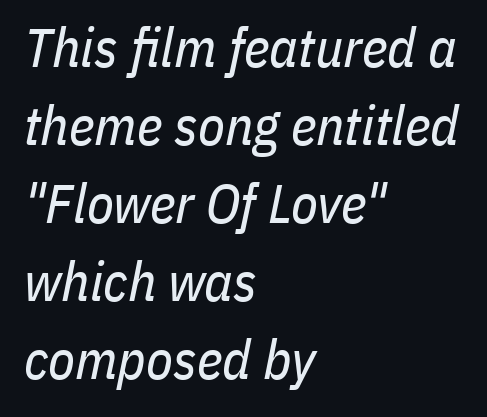
Q: Is the text bold? A: No.
Q: Is the text italic (slanted)? A: Yes, it leans right by about 11 degrees.
Q: Is the text underlined? A: No.
Q: How is the paragraph aligned? A: Left-aligned.
Q: Is the spacing between letters normal or unusually wide? A: Normal.
Q: Is the spacing between lines tight, normal or loose? A: Normal.
Q: Width (condensed, normal, or wide)? A: Condensed.
Q: Stroke contrast? A: Low.
Q: x-height? A: Medium.
Q: Monospaced? A: No.
